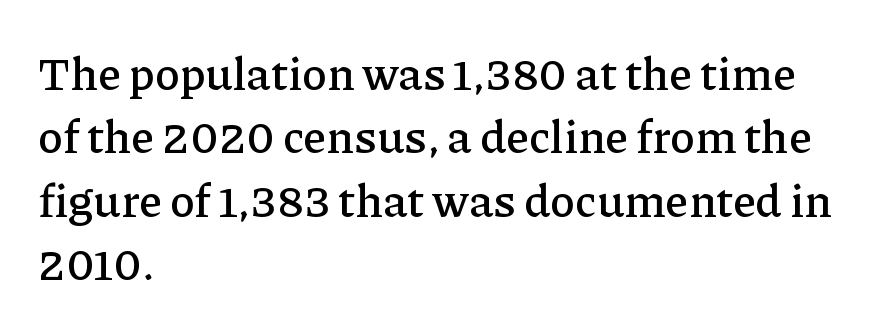
This rendering leaves character spacing at its baseline value. The axis of the letterforms is exactly vertical. Each letter's strokes conclude with small projecting serifs. The face used here is proportionally spaced, like ordinary book or web type. Regular leading.
